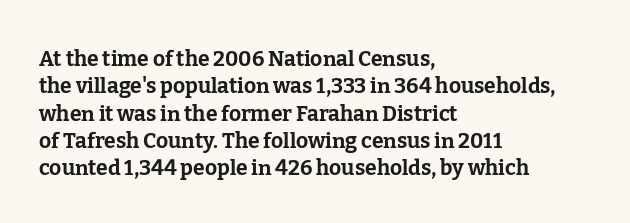
The rendering anchors every line to the left-hand side. This is the regular roman posture of the typeface. A normal amount of white space separates one row of letters from the next. The face used here is rendered with its standard letterfit. A clean baseline with only descenders dipping below it. The sample has been set heavy, in full bold.
